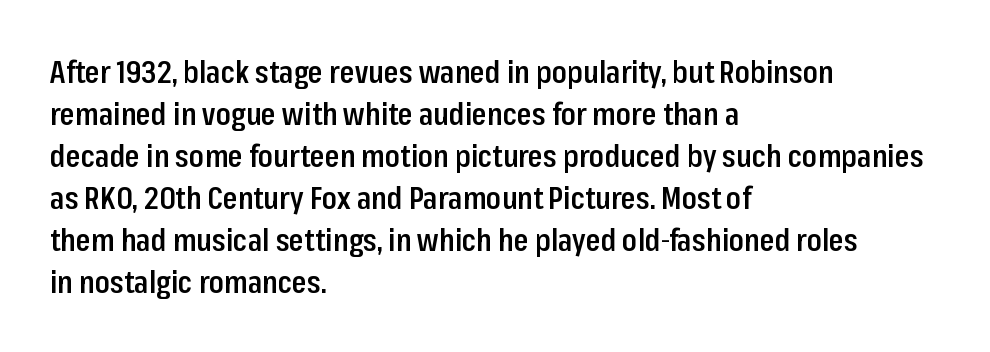
{"serif": "no", "italic": "no", "bold": "semi", "weight": "semibold", "width": "condensed", "stroke_contrast": "low", "x_height": "medium", "monospaced": "no", "underline": "no", "align": "left", "line_spacing": "normal", "line_spacing_ratio": 1.4, "letter_spacing": "normal", "letter_spacing_em": 0.0, "glyph_px": 30}
